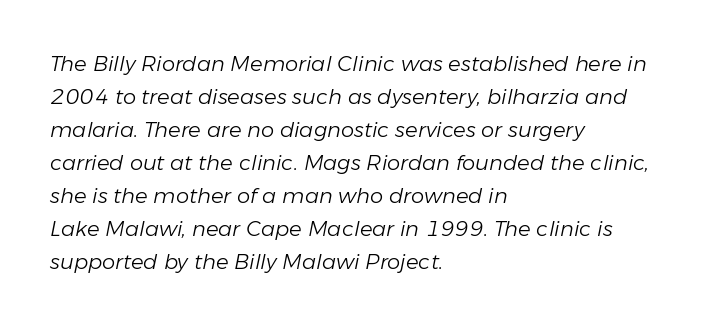
The image shows 21 px text type, italic (leaning right); set left-aligned, normal line spacing (1.57x), normal letter spacing, not underlined.
